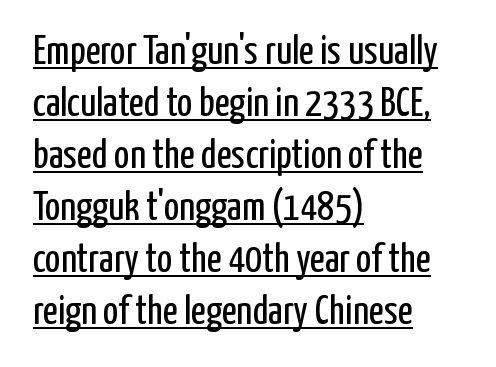
{"serif": "no", "italic": "no", "bold": "no", "weight": "regular", "width": "condensed", "stroke_contrast": "low", "x_height": "medium", "monospaced": "no", "underline": "yes", "align": "left", "line_spacing": "normal", "line_spacing_ratio": 1.27, "letter_spacing": "normal", "letter_spacing_em": 0.0, "glyph_px": 41}
